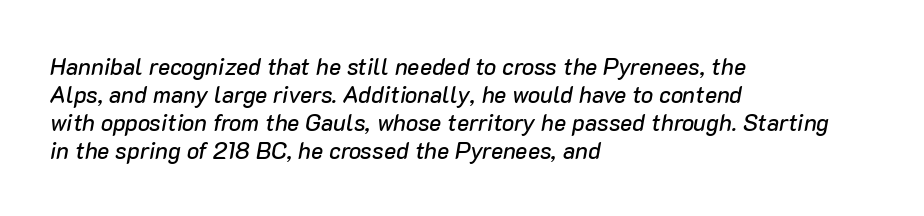
{"italic": "yes", "lean": "right", "slant_degrees": 10, "underline": "no", "align": "left", "line_spacing_ratio": 1.22, "letter_spacing": "normal", "letter_spacing_em": 0.0, "glyph_px": 23}
